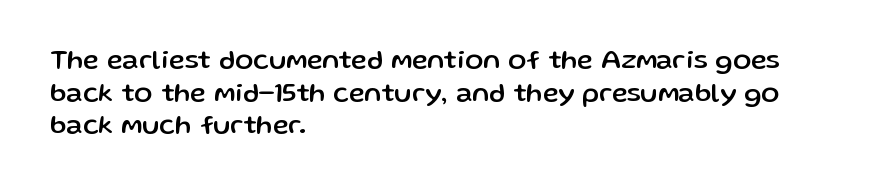
{"italic": "no", "underline": "no", "align": "left", "line_spacing_ratio": 1.21, "letter_spacing": "normal", "letter_spacing_em": 0.0, "glyph_px": 27}
